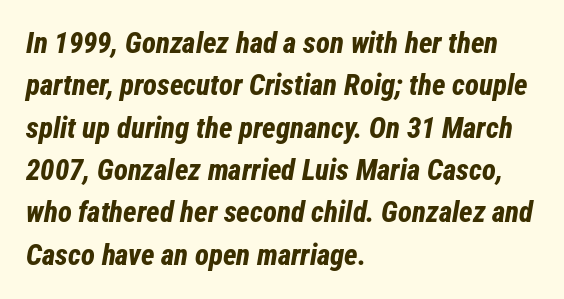
Q: Is the text bold? A: Yes.
Q: Is the text italic (slanted)? A: Yes, it leans right by about 12 degrees.
Q: Is the text underlined? A: No.
Q: How is the paragraph aligned? A: Left-aligned.
Q: Is the spacing between letters normal or unusually wide? A: Normal.
Q: Is the spacing between lines tight, normal or loose? A: Normal.
Q: Width (condensed, normal, or wide)? A: Condensed.
Q: Stroke contrast? A: Low.
Q: x-height? A: Medium.
Q: Monospaced? A: No.
